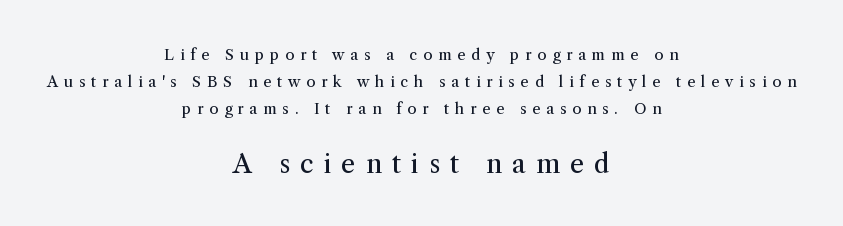
The image shows 26 px text type, upright; set centered, line spacing 1.81x, unusually wide letter spacing (+0.38 em), not underlined; the second (bottom) block is 1.73x larger.
